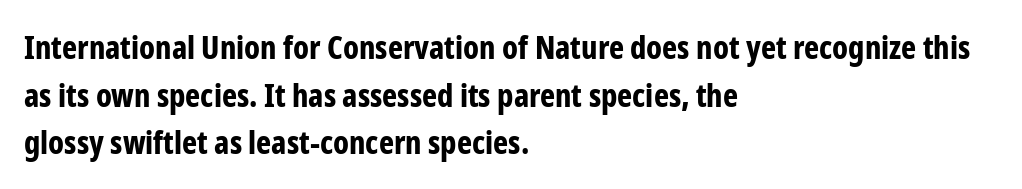
Observe the ordinary spacing: letters are neighbours, not strangers. The space between consecutive lines is moderate. The string is rendered with underlining switched off. Think of a printed novel: that variable character pitch is what you see here.
